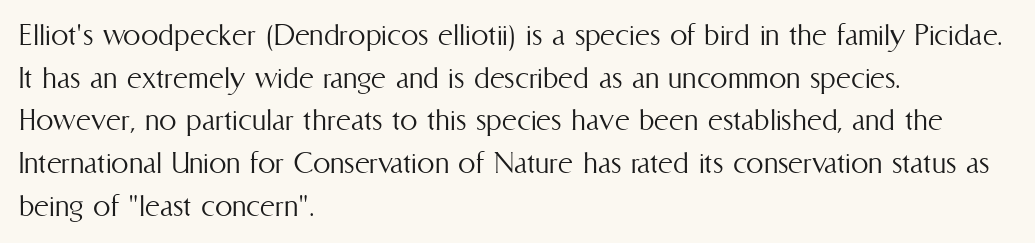
The passage is arranged the way most books set body copy — flush left. Descenders are the only things crossing below the line. The typeface has the unassuming heft of standard copy or less. Spacing between characters is what you'd get straight out of the box. You can tell it's not italic because the verticals are truly vertical. The face used here is proportionally spaced, like ordinary book or web type.
